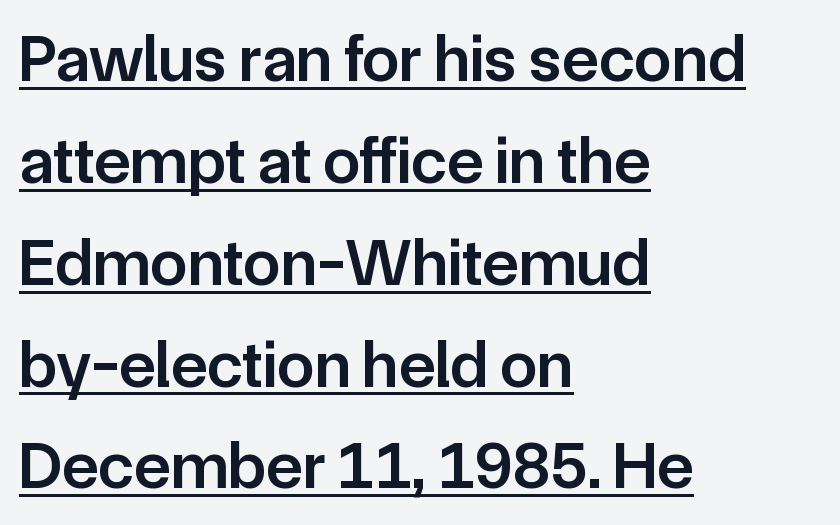
Baseline-to-baseline distance is the conventional proportion of letter height. The glyphs are accompanied by a horizontal stroke just below them. Compared with a centered layout, this one pins lines to the left instead. These lines were composed using upright roman letters. How are the letters spaced? Ordinarily, with no added tracking.
